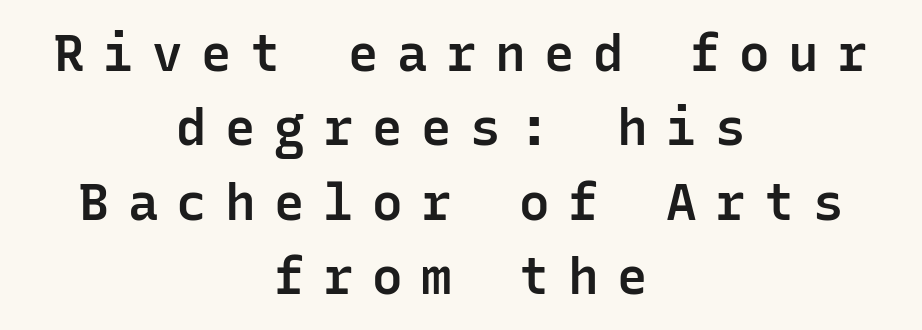
{"serif": "no", "italic": "no", "bold": "semi", "weight": "semibold", "width": "normal", "stroke_contrast": "low", "x_height": "medium", "monospaced": "yes", "underline": "no", "align": "center", "line_spacing": "normal", "line_spacing_ratio": 1.46, "letter_spacing": "wide", "letter_spacing_em": 0.36, "glyph_px": 51}
